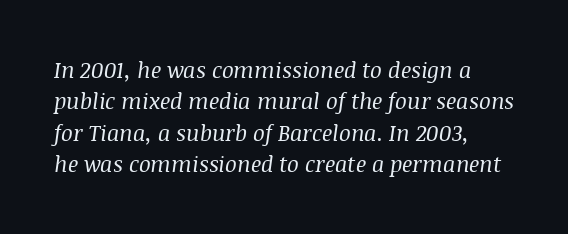
The image shows 22 px text type, italic (leaning right); set normal line spacing (1.43x), normal letter spacing, not underlined.
